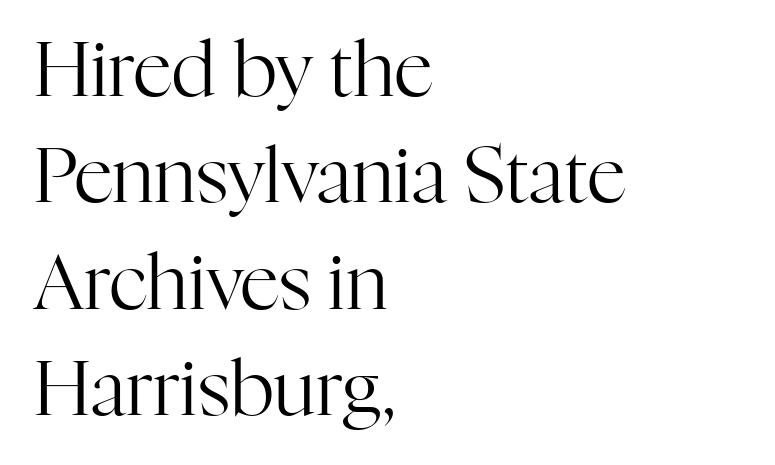
Observe the ordinary spacing: letters are neighbours, not strangers. Spacing verdict: proportional, widths tailored to each character. Is there any slant? The stems are plumb. Is the type heavy? It reads as light-to-regular instead. This block has exactly the height ordinary leading produces. Each line starts at the same left margin while the right side varies.
